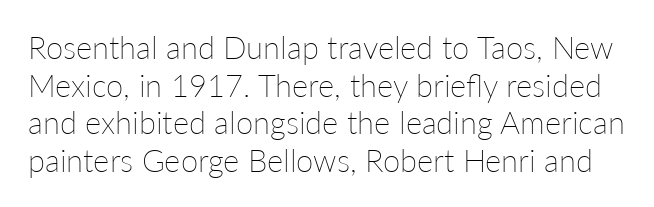
Do the characters align in a grid? No, the font is proportional. Beneath every word, the page is bare. The weight tops out at a normal text grade. Words appear dense and cohesive because spacing is normal. Tall strokes in this sample are plumb rather than angled.
